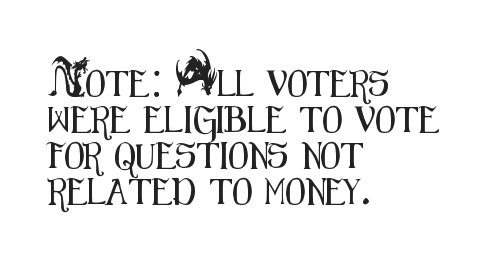
Q: Is the text italic (slanted)? A: No, it is upright.
Q: Is the text underlined? A: No.
Q: How is the paragraph aligned? A: Left-aligned.
Q: Is the spacing between letters normal or unusually wide? A: Normal.
Q: Is the spacing between lines tight, normal or loose? A: Normal.
